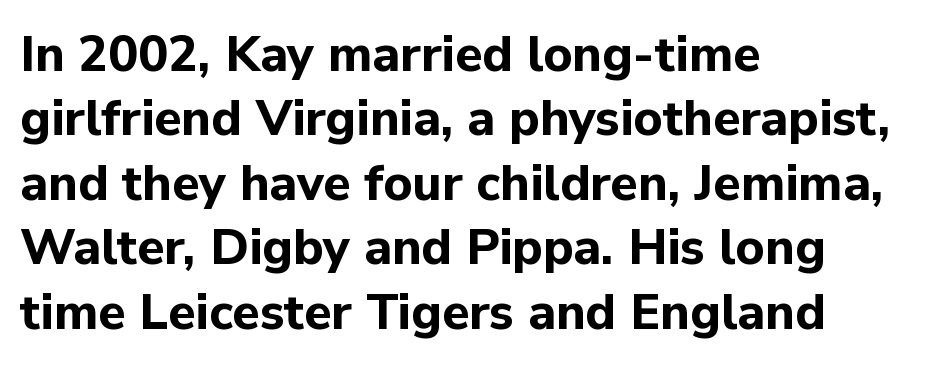
Q: Is the text bold? A: Yes.
Q: Is the text italic (slanted)? A: No, it is upright.
Q: Is the typeface a serif or a sans-serif typeface? A: Sans-serif.
Q: Is the text underlined? A: No.
Q: How is the paragraph aligned? A: Left-aligned.
Q: Is the spacing between letters normal or unusually wide? A: Normal.
Q: Is the spacing between lines tight, normal or loose? A: Normal.
Q: Width (condensed, normal, or wide)? A: Normal.
Q: Stroke contrast? A: Low.
Q: x-height? A: Medium.
Q: Monospaced? A: No.
